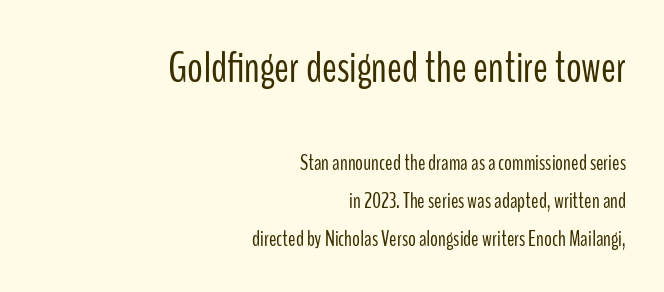
The image shows 44 px light, condensed sans-serif type, upright; set right-aligned, line spacing 1.71x, normal letter spacing, not underlined; the first (top) block is 2.0x larger; low stroke contrast and a medium x-height.
